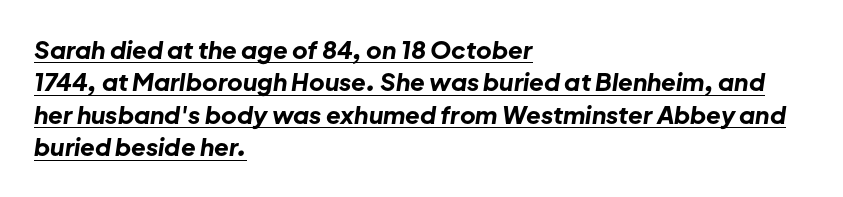
Is the type slanted? Yes — the strokes lean at a clear angle. Default kerning and tracking; the words read as compact shapes. The string is rendered with underlining switched on. Students, this is bold: see how much ink each stroke carries.
